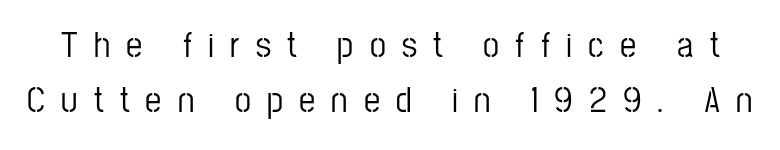
The image shows 36 px condensed sans-serif type, upright; set normal line spacing (1.54x), unusually wide letter spacing (+0.45 em), not underlined; low stroke contrast and a medium x-height.
